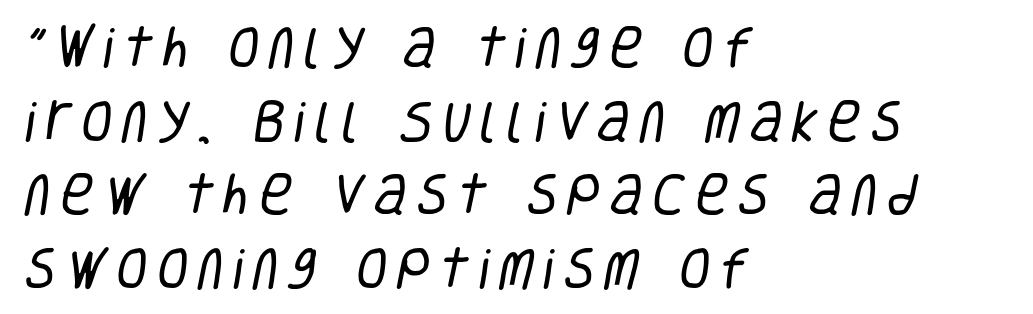
{"serif": "no", "bold": "no", "weight": "regular", "width": "condensed", "stroke_contrast": "low", "x_height": "large", "monospaced": "no", "underline": "no", "align": "left", "line_spacing": "normal", "line_spacing_ratio": 1.6, "letter_spacing": "wide", "letter_spacing_em": 0.2, "glyph_px": 46}
